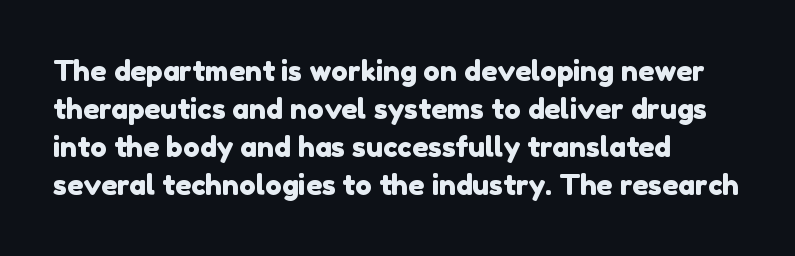
Students, note that the glyphs here touch the page at normal intervals. A clean baseline with only descenders dipping below it. A student would call this left alignment; a typographer would say flush left, rag right. These lines sit exactly where default settings would place them.
